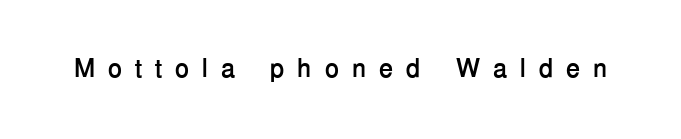
Look at the stroke-to-counter ratio: heavy, a bold. The tracking reads as deliberately expanded to a designer's eye. The space directly below the letters is spotless. Style check: upright.
